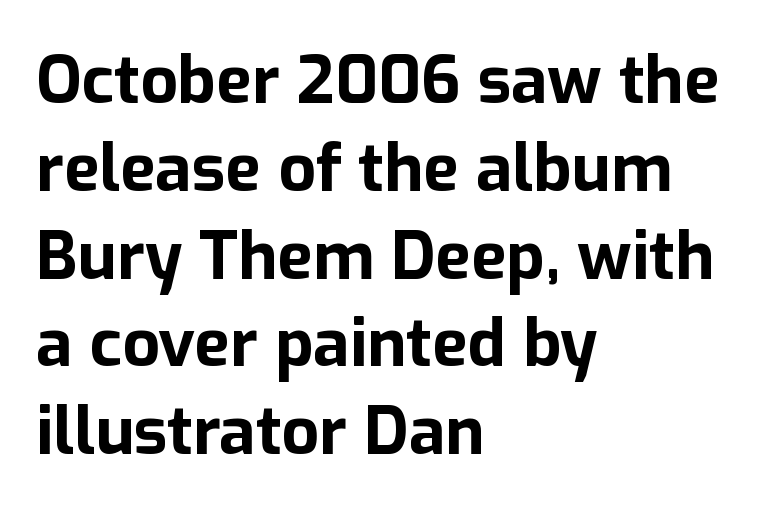
This is the regular roman posture of the typeface. Rule under the text: the space is simply empty. A typesetter would call this zero additional tracking. Varying glyph widths throughout — classic text-font behaviour.
